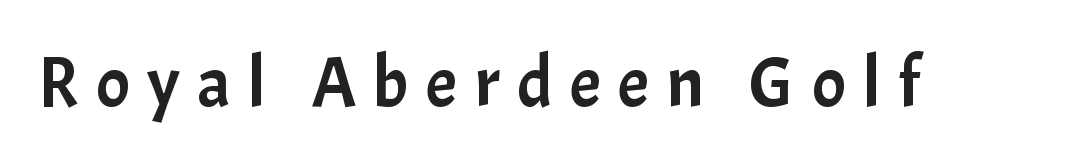
The image shows 71 px sans-serif type, upright; set unusually wide letter spacing (+0.24 em), not underlined; low stroke contrast and a medium x-height.
